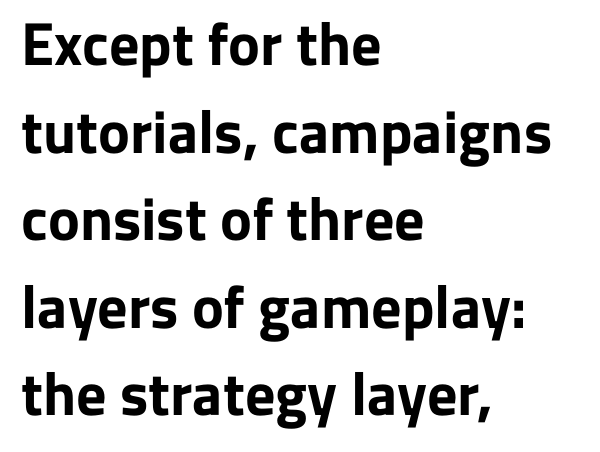
{"serif": "no", "italic": "no", "bold": "yes", "weight": "bold", "width": "normal", "stroke_contrast": "low", "x_height": "medium", "monospaced": "no", "underline": "no", "align": "left", "line_spacing": "normal", "line_spacing_ratio": 1.46, "letter_spacing": "normal", "letter_spacing_em": 0.0, "glyph_px": 60}
